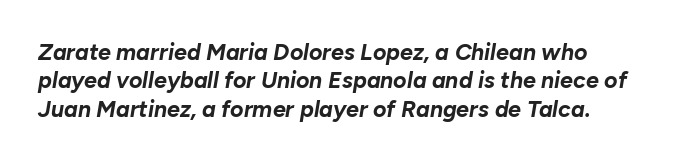
The rendering applies a slant to the glyphs. Nobody touched the tracking dial on this one. A dark, heavy texture on the line: the type is bold. Notice how the passage keeps a crisp vertical edge on the left only.
